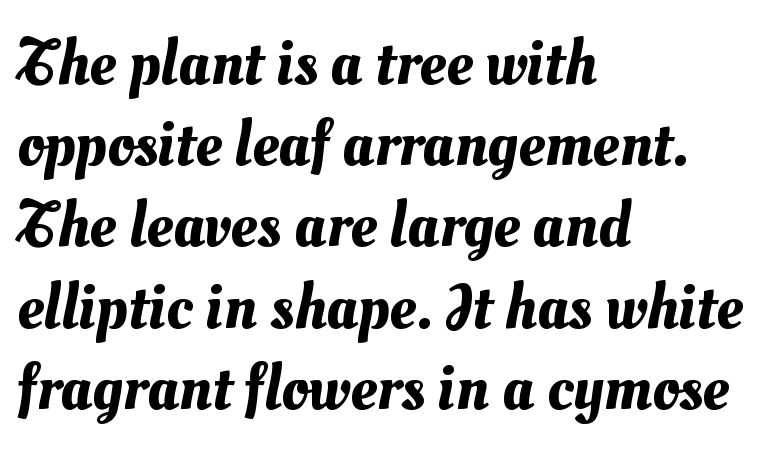
Q: Is the text underlined? A: No.
Q: How is the paragraph aligned? A: Left-aligned.
Q: Is the spacing between letters normal or unusually wide? A: Normal.
Q: Width (condensed, normal, or wide)? A: Normal.
Q: Stroke contrast? A: Medium.
Q: x-height? A: Small.
Q: Monospaced? A: No.
